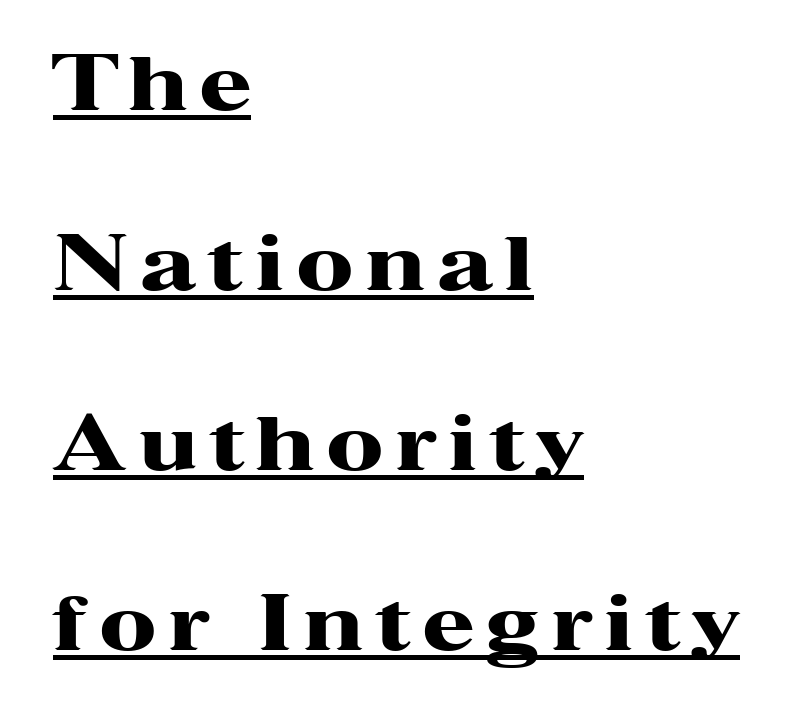
This sample has the flowing, uneven cadence of proportional lettering. The axis of the letterforms is exactly vertical. Serif or sans? Serif — the stroke terminals have little feet. The paragraph has a hard left edge and a soft right edge. The lines are spread far apart with generous leading. A typographer would call this underscored text.
